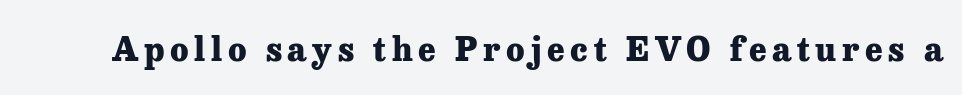
Q: Is the text bold? A: Yes.
Q: Is the text italic (slanted)? A: No, it is upright.
Q: Is the typeface a serif or a sans-serif typeface? A: Serif.
Q: Is the text underlined? A: No.
Q: Width (condensed, normal, or wide)? A: Normal.
Q: Stroke contrast? A: Low.
Q: x-height? A: Medium.
Q: Monospaced? A: No.
